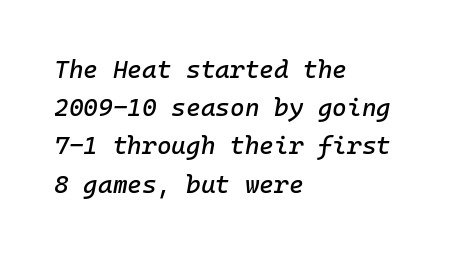
The rag falls on the right side of this text block. If you drew a line through each stem, it would be angled. Evenly set lines give the paragraph a standard silhouette. A bare baseline throughout the passage.
